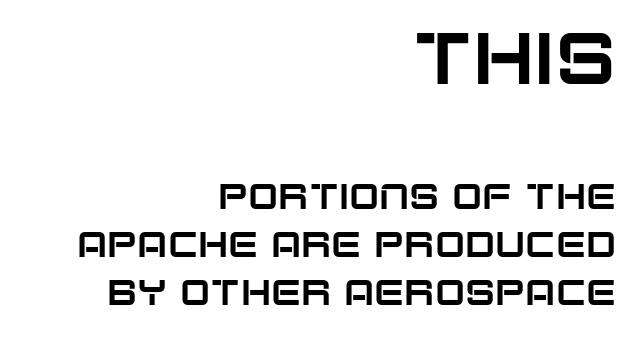
{"serif": "no", "italic": "no", "width": "normal", "stroke_contrast": "low", "x_height": "large", "monospaced": "no", "underline": "no", "align": "right", "line_spacing": "normal", "line_spacing_ratio": 1.33, "letter_spacing": "normal", "letter_spacing_em": 0.0, "larger_block": "first", "size_ratio": 2.03, "glyph_px": 73}
